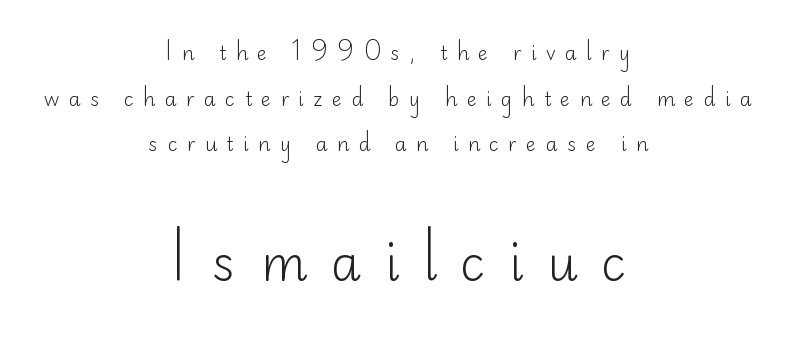
{"serif": "no", "italic": "no", "bold": "no", "weight": "light", "width": "normal", "stroke_contrast": "low", "x_height": "small", "monospaced": "no", "underline": "no", "align": "center", "line_spacing": "loose", "line_spacing_ratio": 2.4, "letter_spacing": "wide", "letter_spacing_em": 0.49, "larger_block": "second", "size_ratio": 2.53, "glyph_px": 48}
